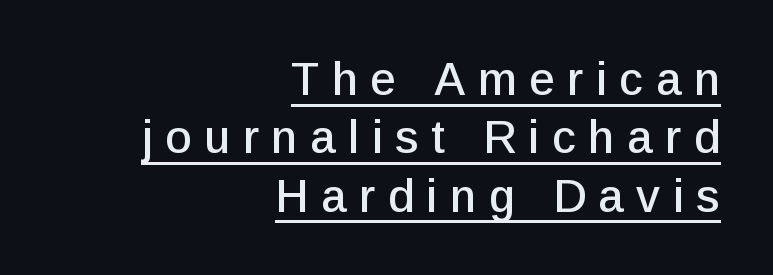
{"serif": "no", "italic": "no", "width": "normal", "stroke_contrast": "low", "x_height": "medium", "monospaced": "no", "underline": "yes", "align": "right", "line_spacing": "normal", "line_spacing_ratio": 1.27, "letter_spacing": "wide", "letter_spacing_em": 0.27, "glyph_px": 46}
